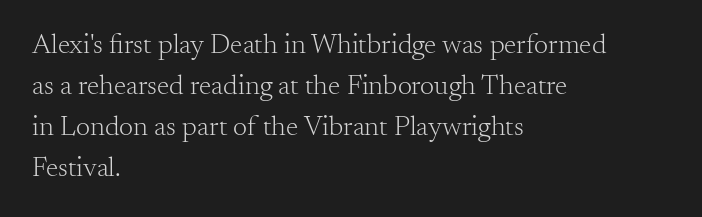
{"serif": "yes", "italic": "no", "bold": "no", "weight": "light", "width": "normal", "stroke_contrast": "medium", "x_height": "small", "monospaced": "no", "underline": "no", "align": "left", "line_spacing": "normal", "line_spacing_ratio": 1.47, "letter_spacing": "normal", "letter_spacing_em": 0.0, "glyph_px": 28}
